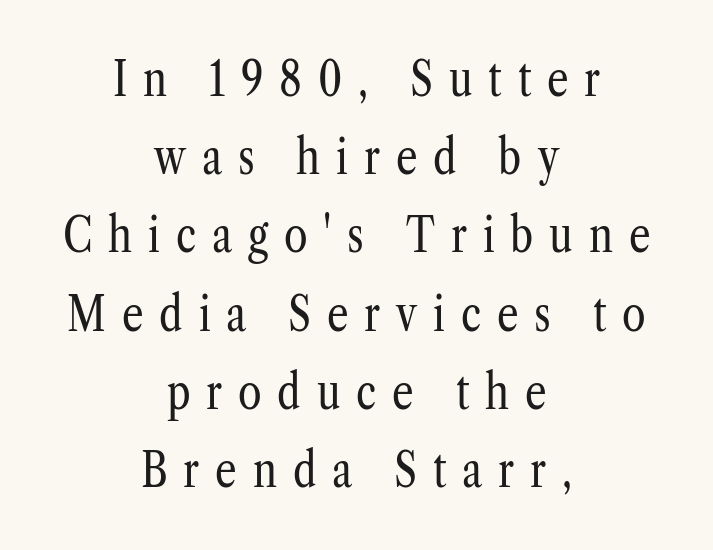
The image shows 48 px regular-weight, condensed serif type, upright; set centered, normal line spacing (1.63x), unusually wide letter spacing (+0.33 em), not underlined; low stroke contrast and a medium x-height.
